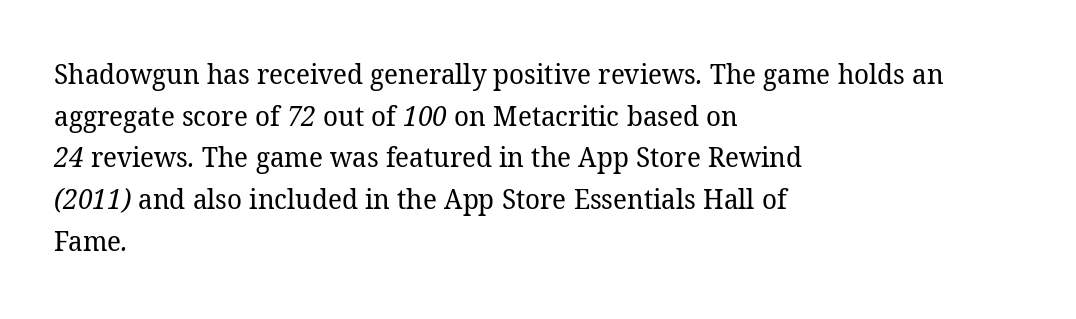
Q: Is the text bold? A: No.
Q: Is the typeface a serif or a sans-serif typeface? A: Serif.
Q: Is the text underlined? A: No.
Q: How is the paragraph aligned? A: Left-aligned.
Q: Is the spacing between letters normal or unusually wide? A: Normal.
Q: Is the spacing between lines tight, normal or loose? A: Normal.
Q: Width (condensed, normal, or wide)? A: Normal.
Q: Stroke contrast? A: Low.
Q: x-height? A: Medium.
Q: Monospaced? A: No.
